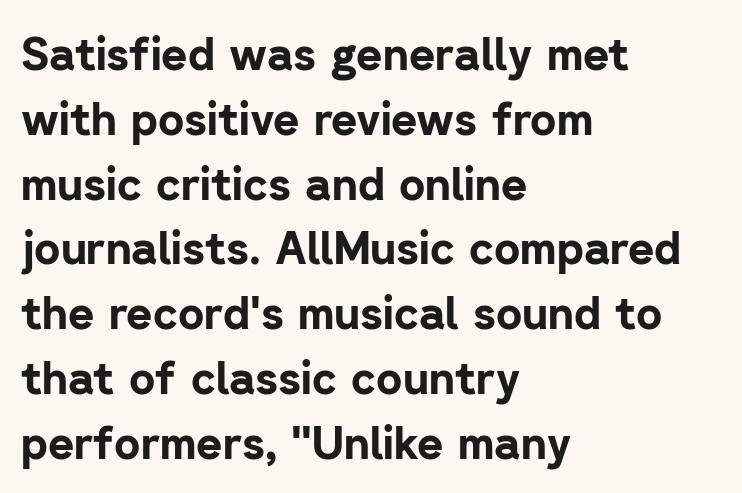
Q: Is the text bold? A: Yes.
Q: Is the text italic (slanted)? A: No, it is upright.
Q: Is the typeface a serif or a sans-serif typeface? A: Sans-serif.
Q: Is the text underlined? A: No.
Q: How is the paragraph aligned? A: Left-aligned.
Q: Is the spacing between letters normal or unusually wide? A: Normal.
Q: Is the spacing between lines tight, normal or loose? A: Normal.
Q: Width (condensed, normal, or wide)? A: Normal.
Q: Stroke contrast? A: Low.
Q: x-height? A: Medium.
Q: Monospaced? A: No.
